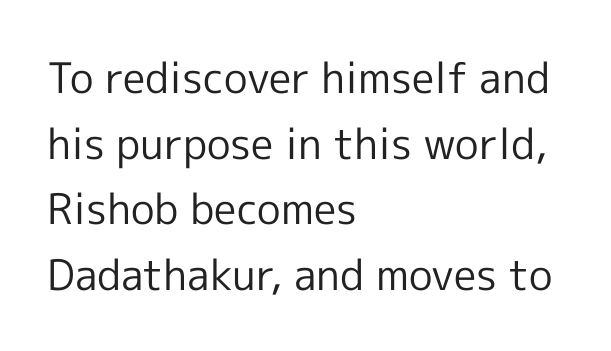
{"serif": "no", "italic": "no", "bold": "no", "weight": "regular", "width": "normal", "x_height": "medium", "monospaced": "no", "underline": "no", "align": "left", "line_spacing": "normal", "line_spacing_ratio": 1.56, "letter_spacing": "normal", "letter_spacing_em": 0.0, "glyph_px": 42}
